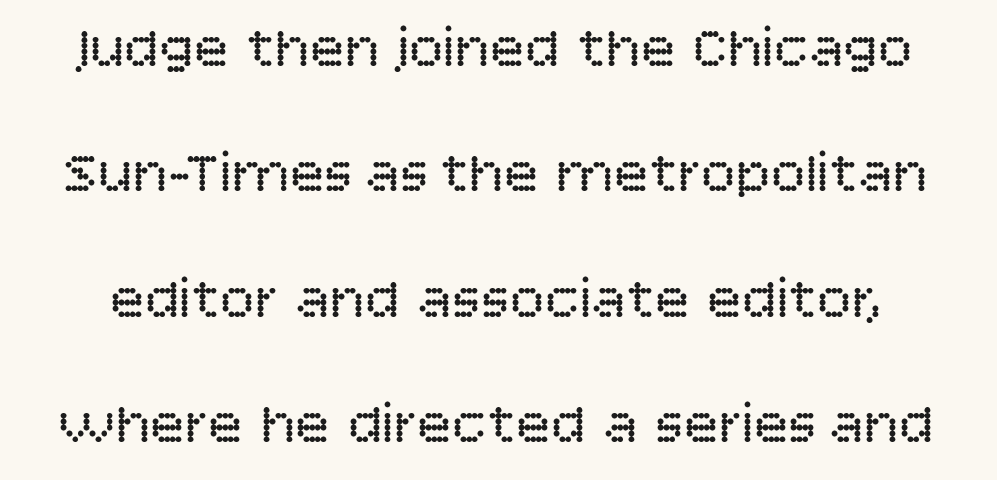
The image shows 58 px regular-weight sans-serif type, upright; set loose line spacing (2.16x), normal letter spacing, not underlined; low stroke contrast and a large x-height.
